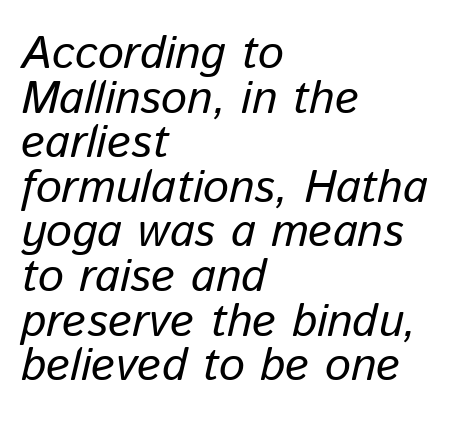
{"italic": "yes", "lean": "right", "slant_degrees": 13, "bold": "no", "weight": "regular", "width": "normal", "stroke_contrast": "low", "x_height": "medium", "monospaced": "no", "underline": "no", "align": "left", "line_spacing": "tight", "line_spacing_ratio": 0.97, "letter_spacing": "normal", "letter_spacing_em": 0.0, "glyph_px": 46}
